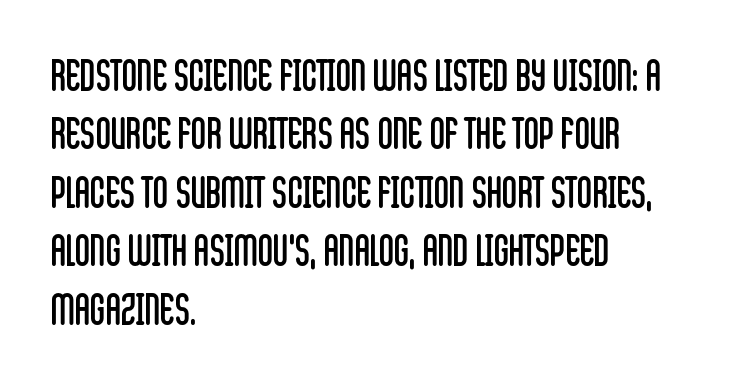
When letters stand straight like this, we call the style roman or upright. Caption: face not bold, strokes unweighted. Decoration check: the copy has no underline. Standard letterfit; no display-style spreading of the glyphs. Character widths vary here, with narrow letters taking less room than wide ones. Leftover space on each line is placed entirely after the last word.
